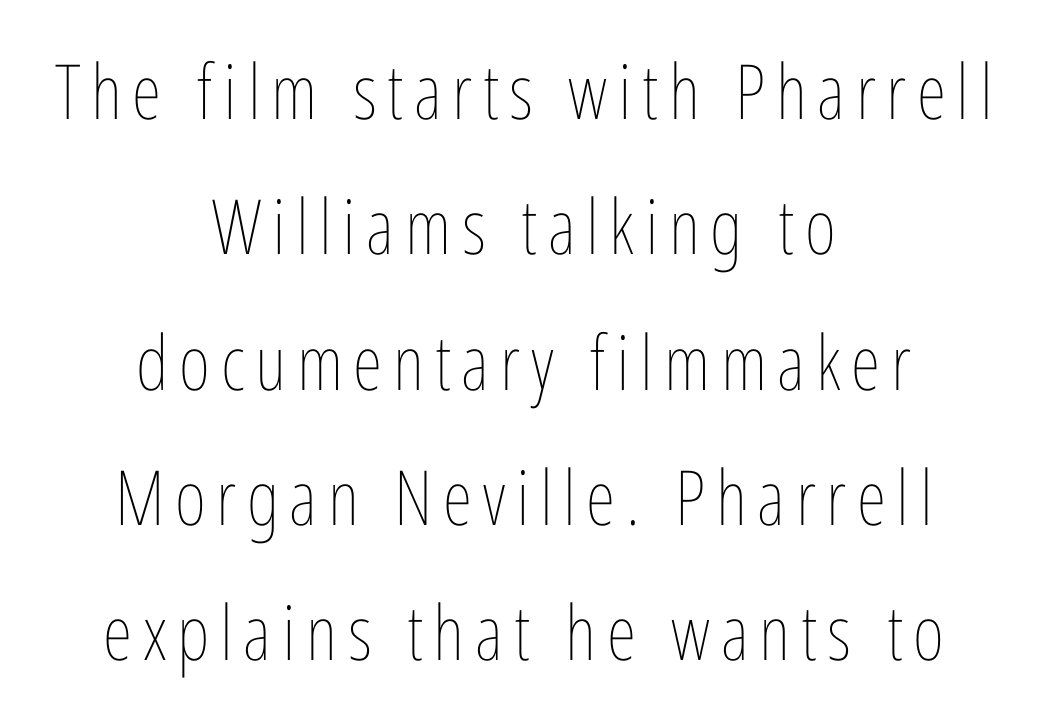
Weight: regular or lighter. Unmarked baselines from the first word to the last. Every character sits straight up, as roman type does. This sample has the flowing, uneven cadence of proportional lettering.
